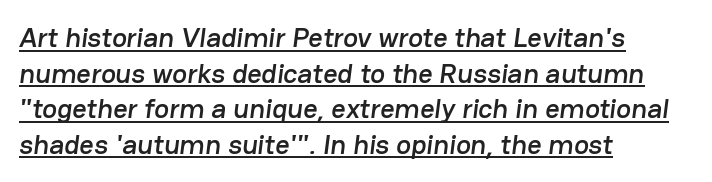
{"serif": "no", "width": "normal", "stroke_contrast": "low", "x_height": "medium", "monospaced": "no", "underline": "yes", "align": "left", "line_spacing": "normal", "line_spacing_ratio": 1.27, "letter_spacing": "normal", "letter_spacing_em": 0.0, "glyph_px": 28}
